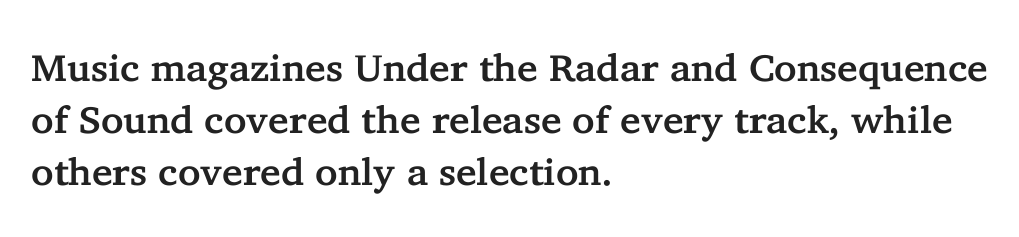
{"serif": "yes", "italic": "no", "width": "normal", "stroke_contrast": "low", "x_height": "medium", "monospaced": "no", "underline": "no", "align": "left", "line_spacing": "normal", "line_spacing_ratio": 1.37, "letter_spacing": "normal", "letter_spacing_em": 0.0, "glyph_px": 38}
